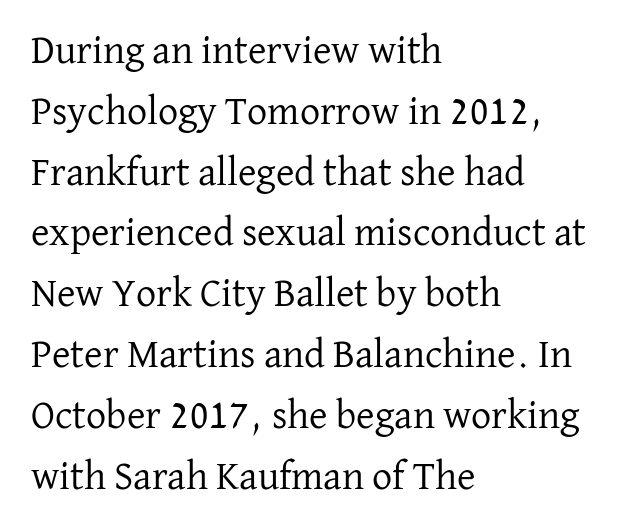
Q: Is the text bold? A: No.
Q: Is the text italic (slanted)? A: No, it is upright.
Q: Is the typeface a serif or a sans-serif typeface? A: Serif.
Q: Is the text underlined? A: No.
Q: How is the paragraph aligned? A: Left-aligned.
Q: Is the spacing between letters normal or unusually wide? A: Normal.
Q: Is the spacing between lines tight, normal or loose? A: Normal.
Q: Width (condensed, normal, or wide)? A: Normal.
Q: Stroke contrast? A: Low.
Q: x-height? A: Medium.
Q: Monospaced? A: No.
